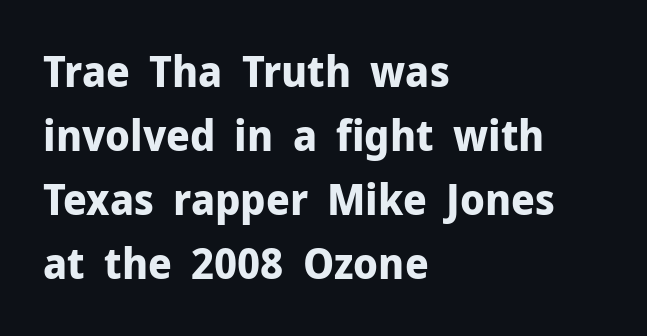
Letter spacing: default. Evenly set lines give the paragraph a standard silhouette. The face used here has the dense, thick strokes of a bold. Unlike a traditional serif, this face leaves its strokes unadorned.
